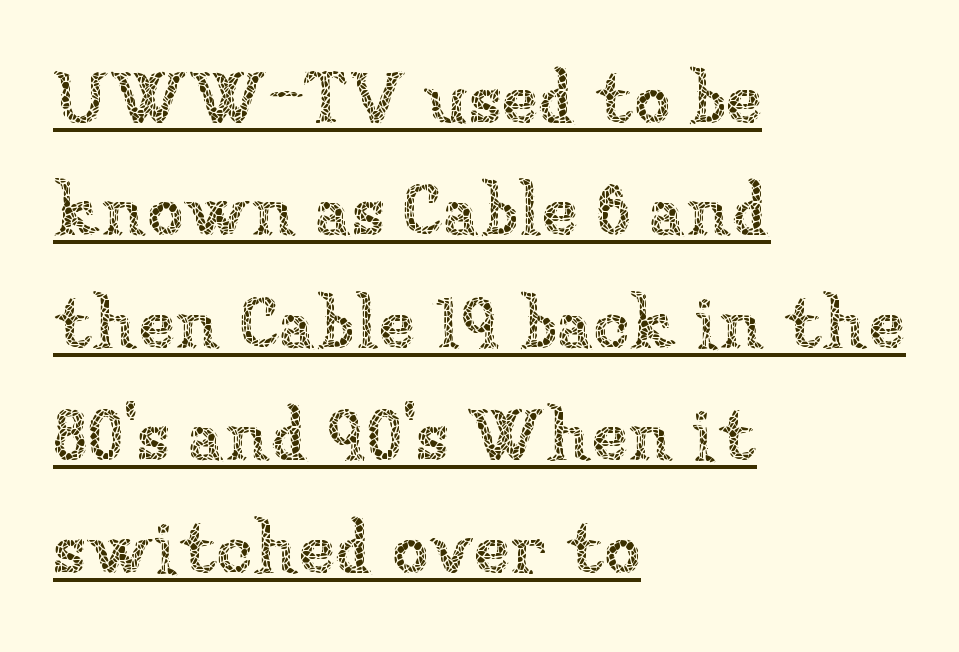
Q: Is the text bold? A: No.
Q: Is the text italic (slanted)? A: No, it is upright.
Q: Is the text underlined? A: Yes.
Q: How is the paragraph aligned? A: Left-aligned.
Q: Is the spacing between letters normal or unusually wide? A: Normal.
Q: Is the spacing between lines tight, normal or loose? A: Normal.
Q: Width (condensed, normal, or wide)? A: Normal.
Q: Stroke contrast? A: Low.
Q: x-height? A: Medium.
Q: Monospaced? A: No.
